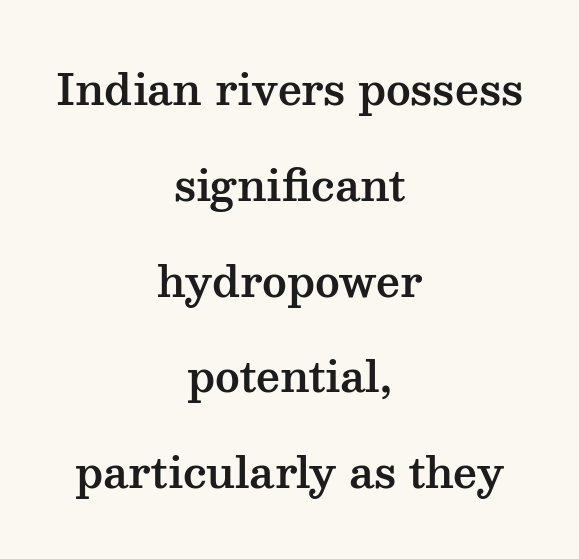
{"serif": "yes", "italic": "no", "width": "wide", "stroke_contrast": "medium", "x_height": "medium", "monospaced": "no", "underline": "no", "align": "center", "line_spacing": "loose", "line_spacing_ratio": 2.28, "letter_spacing": "normal", "letter_spacing_em": 0.0, "glyph_px": 42}
